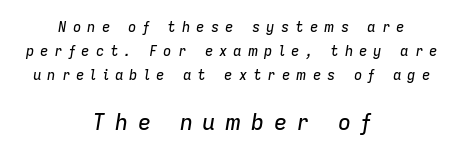
Rule under the text: the space is simply empty. Words appear elongated and porous because spacing is wide. Type size steps up from the first block to the second. One-word summary of the alignment: center. Notice how the stems are inclined rather than vertical — that's the hallmark of italics.
